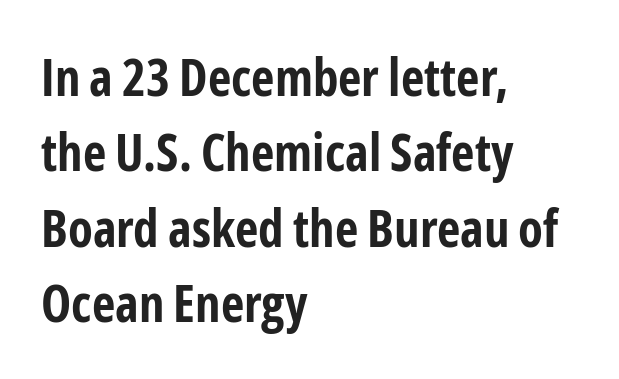
Layout note: lines flush left. The letterforms sit shoulder to shoulder at normal distance. Students, this is bold: see how much ink each stroke carries. The letters stand straight up with perfectly vertical stems. The passage shown is not underscored anywhere. The space between consecutive lines is moderate.
